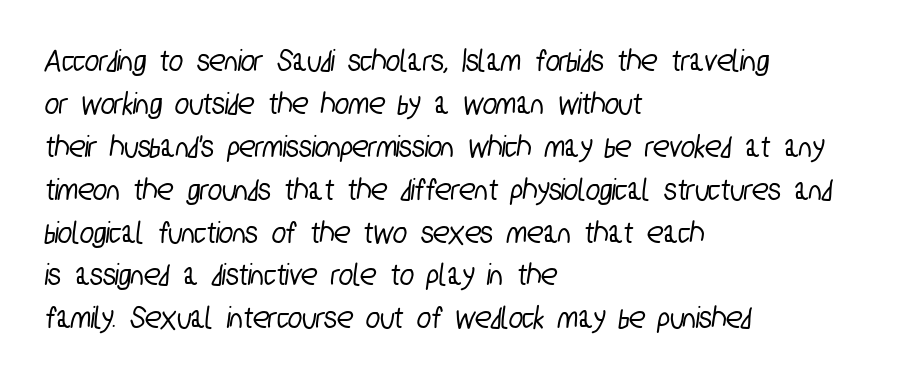
Are there feet on the stems? There aren't — it's a sans. The paragraph shown leans on its left margin. Vertical spacing — default. The letters advance in unequal steps, a hallmark of proportional type.
